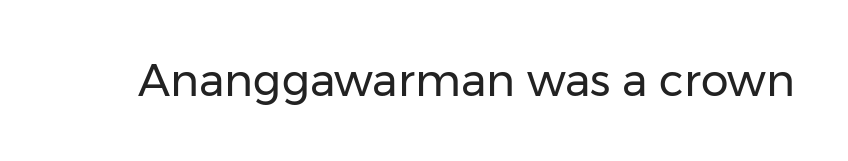
The image shows 44 px regular-weight sans-serif type, upright; set normal letter spacing, not underlined; low stroke contrast and a medium x-height.
